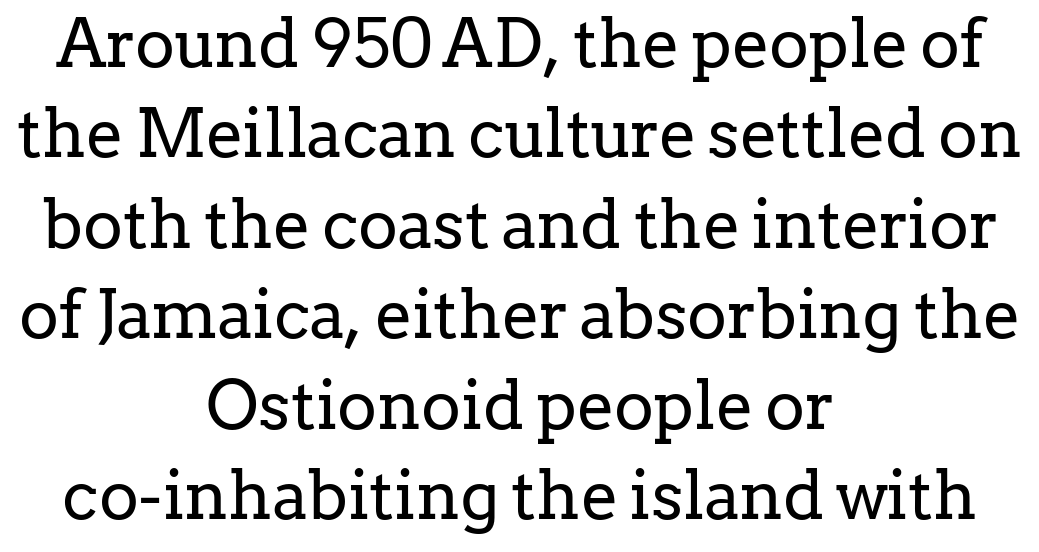
Q: Is the text bold? A: No.
Q: Is the text italic (slanted)? A: No, it is upright.
Q: Is the typeface a serif or a sans-serif typeface? A: Serif.
Q: Is the text underlined? A: No.
Q: How is the paragraph aligned? A: Centered.
Q: Is the spacing between letters normal or unusually wide? A: Normal.
Q: Is the spacing between lines tight, normal or loose? A: Normal.
Q: Width (condensed, normal, or wide)? A: Normal.
Q: Stroke contrast? A: Low.
Q: x-height? A: Medium.
Q: Monospaced? A: No.
